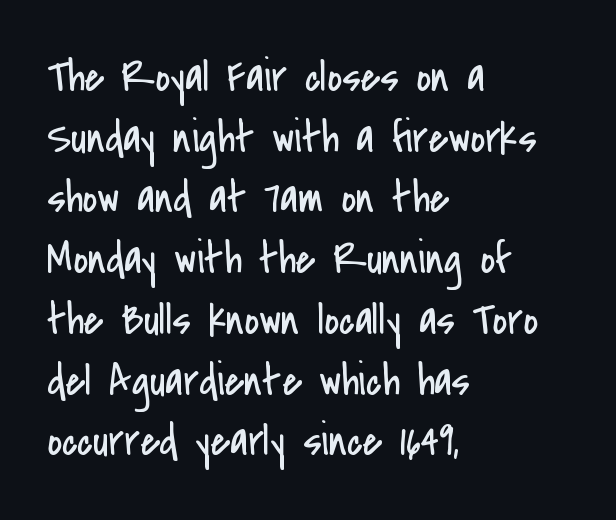
The type sits square on the baseline with zero lean. Honestly, the row spacing looks completely unremarkable. Caption: standard tracking, unaltered. A clean baseline with only descenders dipping below it. This is sans-serif lettering, the kind often seen on screens and signage.
